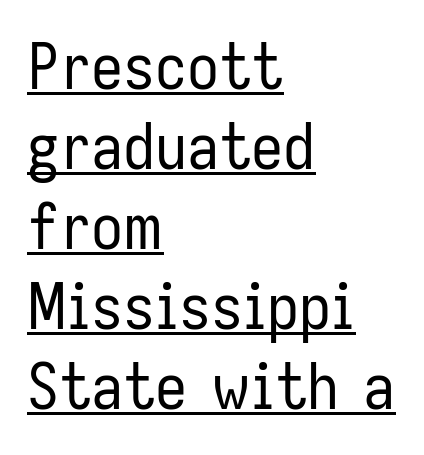
{"serif": "no", "italic": "no", "bold": "no", "weight": "regular", "width": "condensed", "stroke_contrast": "low", "x_height": "medium", "monospaced": "no", "underline": "yes", "align": "left", "line_spacing": "normal", "line_spacing_ratio": 1.25, "letter_spacing": "normal", "letter_spacing_em": 0.0, "glyph_px": 64}
